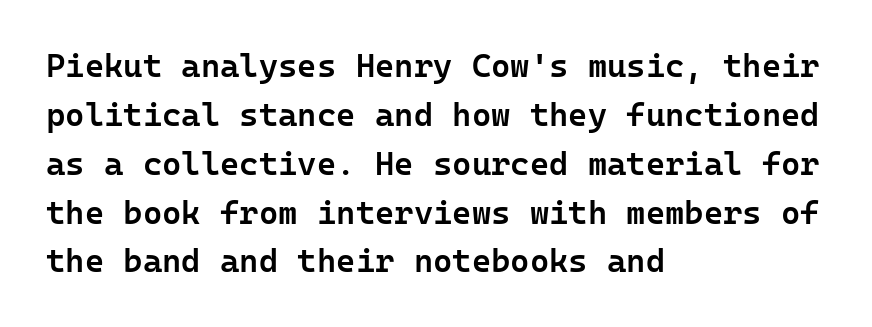
How would I describe the line gaps? Plain and ordinary. Typeset ragged right — the left edge is the straight one. Here the glyphs are tracked normally, forming tight word shapes. As a designer I'd log this as weight 600, semibold.
